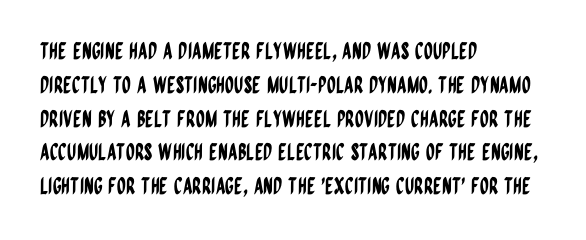
The image shows 23 px text type, upright; set left-aligned, normal line spacing (1.47x), normal letter spacing, not underlined.
